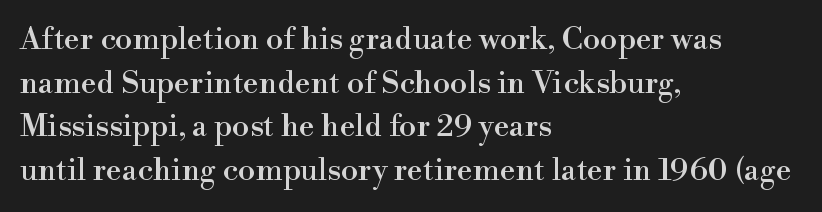
{"serif": "yes", "italic": "no", "width": "normal", "stroke_contrast": "high", "x_height": "small", "monospaced": "no", "underline": "no", "align": "left", "line_spacing": "normal", "line_spacing_ratio": 1.41, "letter_spacing": "normal", "letter_spacing_em": 0.0, "glyph_px": 31}
